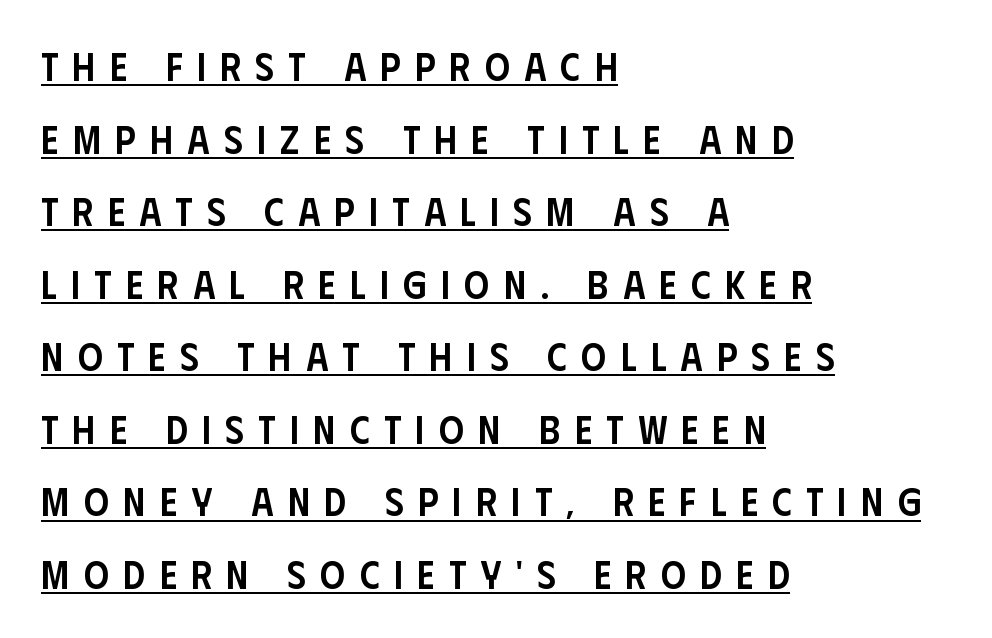
Honestly, the underline is the first thing you notice here. These lines are composed in type without serifs. How are the letters spaced? Widely, with obvious added tracking. The letters stand upright; this is a roman face.
